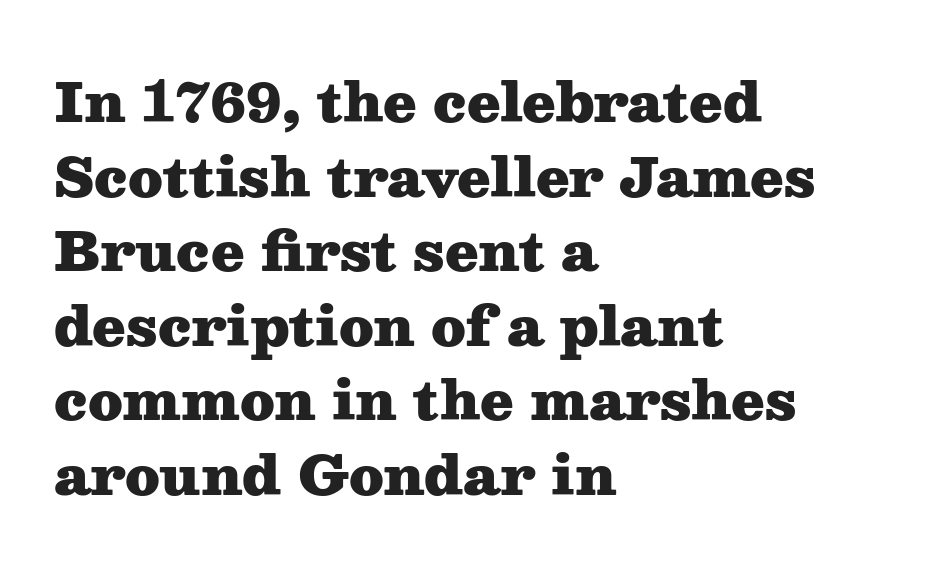
The image shows 54 px heavy, wide serif type, upright; set left-aligned, normal line spacing (1.38x), normal letter spacing, not underlined; medium stroke contrast and a medium x-height.
